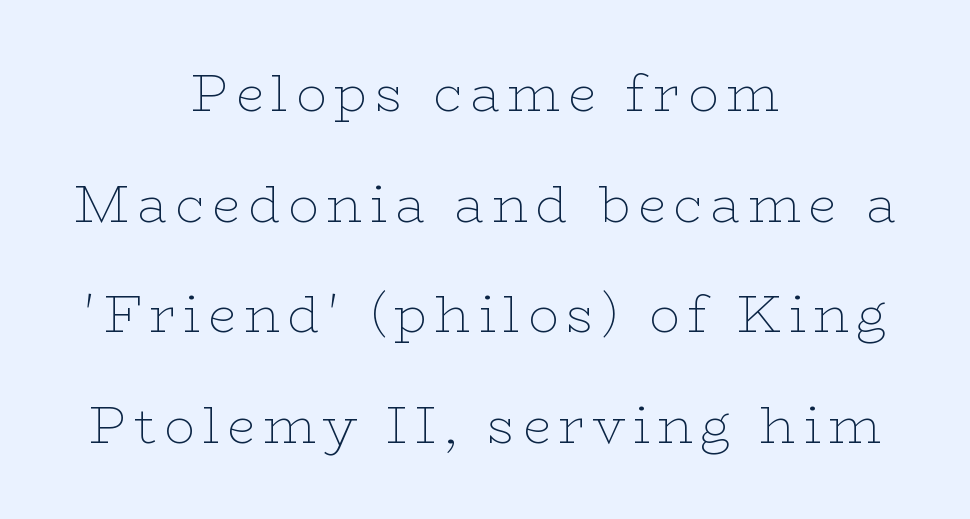
{"serif": "yes", "italic": "no", "bold": "no", "weight": "thin", "width": "wide", "stroke_contrast": "low", "x_height": "medium", "monospaced": "no", "underline": "no", "align": "center", "line_spacing": "loose", "line_spacing_ratio": 2.17, "glyph_px": 51}
